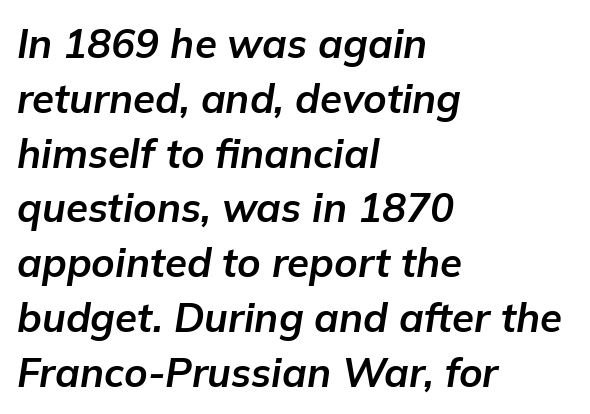
{"italic": "yes", "lean": "right", "slant_degrees": 9, "bold": "yes", "weight": "bold", "width": "normal", "stroke_contrast": "low", "x_height": "medium", "monospaced": "no", "underline": "no", "align": "left", "line_spacing": "normal", "line_spacing_ratio": 1.37, "letter_spacing": "normal", "letter_spacing_em": 0.0, "glyph_px": 40}
